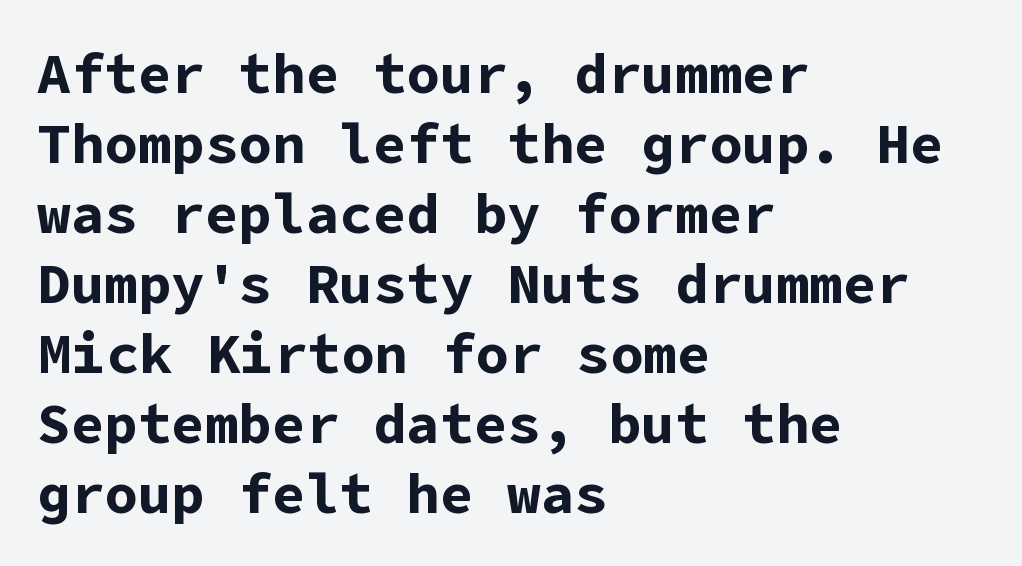
The lines in this sample share a left origin and differ only in where they stop. The characters look thick and weighty, a clear bold. The type family on display is of the sans-serif kind. Check the space under the baseline: it is left empty. Italic: no, the glyphs are upright roman.
